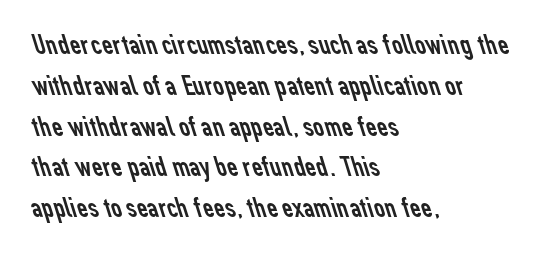
The characters are drawn with everyday or finer stroke widths. Is there much room between lines? A standard amount, neither cramped nor airy. Grotesque or geometric, the face here clearly has no serifs. A typesetter would call this proportional, since set widths differ per character. Typeset ragged right — the left edge is the straight one. The gap between lines stays unmarked.
